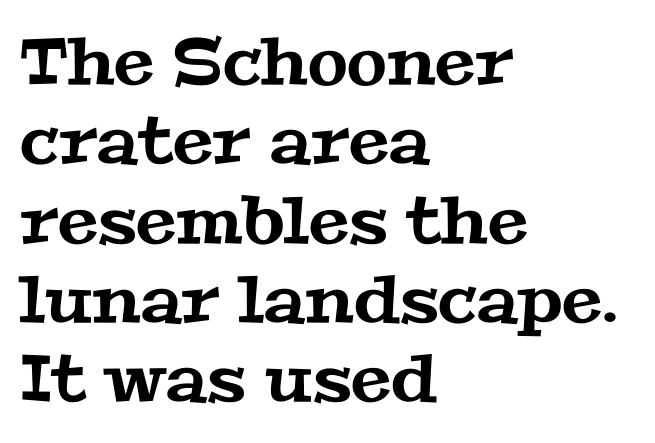
Q: Is the typeface a serif or a sans-serif typeface? A: Serif.
Q: Is the text underlined? A: No.
Q: How is the paragraph aligned? A: Left-aligned.
Q: Is the spacing between letters normal or unusually wide? A: Normal.
Q: Width (condensed, normal, or wide)? A: Wide.
Q: Stroke contrast? A: Medium.
Q: x-height? A: Medium.
Q: Monospaced? A: No.
